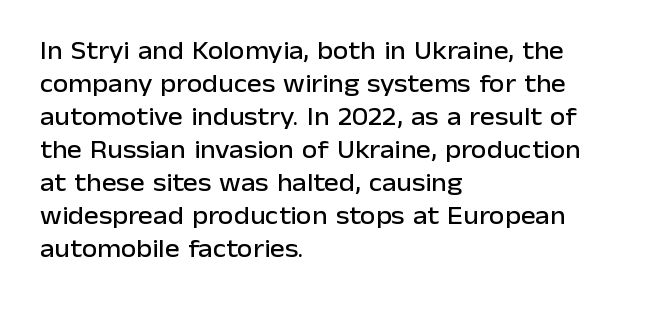
Every row of glyphs begins at an identical x-position on the left. Words appear dense and cohesive because spacing is normal. Unlike italic type, these characters show no tilt at all. Vertical spacing — default. Check under the words: just untouched page.
